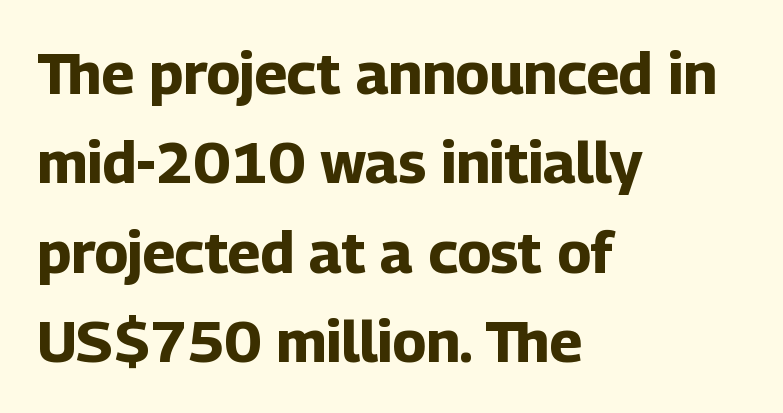
{"serif": "no", "italic": "no", "bold": "yes", "weight": "bold", "width": "normal", "stroke_contrast": "low", "x_height": "medium", "monospaced": "no", "underline": "no", "align": "left", "line_spacing": "normal", "line_spacing_ratio": 1.54, "letter_spacing": "normal", "letter_spacing_em": 0.0, "glyph_px": 58}
